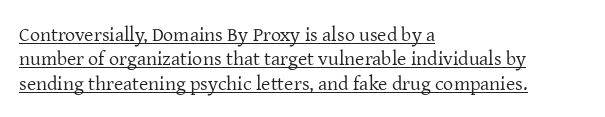
The image shows 20 px text type, upright; set left-aligned, line spacing 1.22x, normal letter spacing, underlined.
